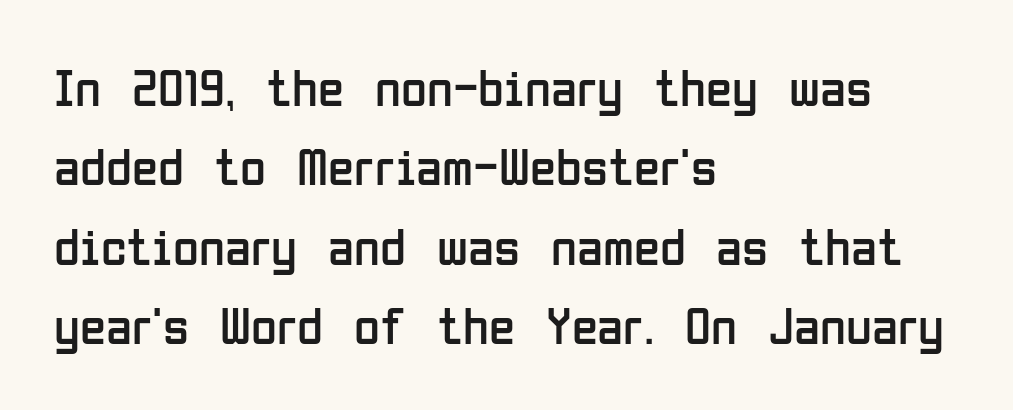
Each stroke keeps to a modest, everyday thickness or less. These lines keep a tight, regular rhythm from letter to letter. A typesetter would call this proportional, since set widths differ per character. Ascenders rise straight up at ninety degrees. This rendering uses left alignment, leaving the right contour irregular.
